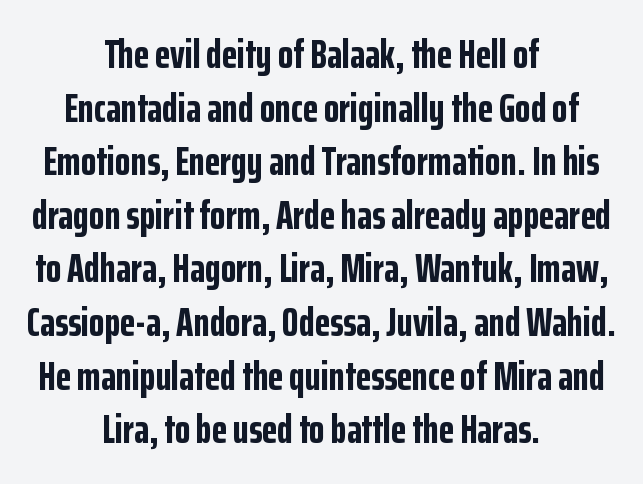
Q: Is the text bold? A: Yes.
Q: Is the text italic (slanted)? A: No, it is upright.
Q: Is the typeface a serif or a sans-serif typeface? A: Sans-serif.
Q: Is the text underlined? A: No.
Q: How is the paragraph aligned? A: Centered.
Q: Is the spacing between letters normal or unusually wide? A: Normal.
Q: Is the spacing between lines tight, normal or loose? A: Normal.
Q: Width (condensed, normal, or wide)? A: Condensed.
Q: Stroke contrast? A: Low.
Q: x-height? A: Medium.
Q: Monospaced? A: No.
